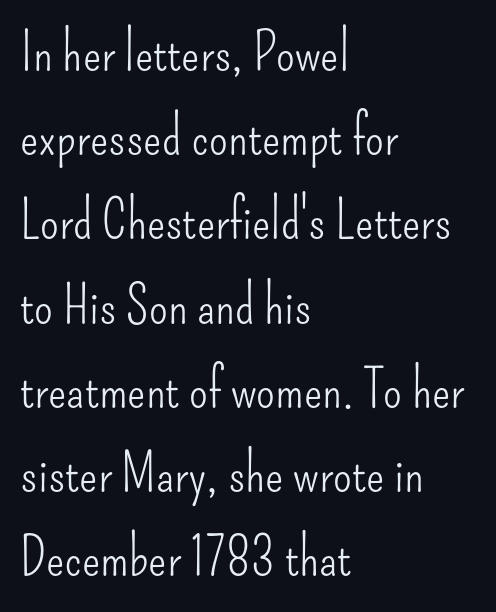
{"serif": "no", "italic": "no", "bold": "no", "weight": "light", "width": "condensed", "stroke_contrast": "low", "x_height": "small", "monospaced": "no", "underline": "no", "align": "left", "line_spacing": "normal", "line_spacing_ratio": 1.56, "letter_spacing": "normal", "letter_spacing_em": 0.0, "glyph_px": 54}
